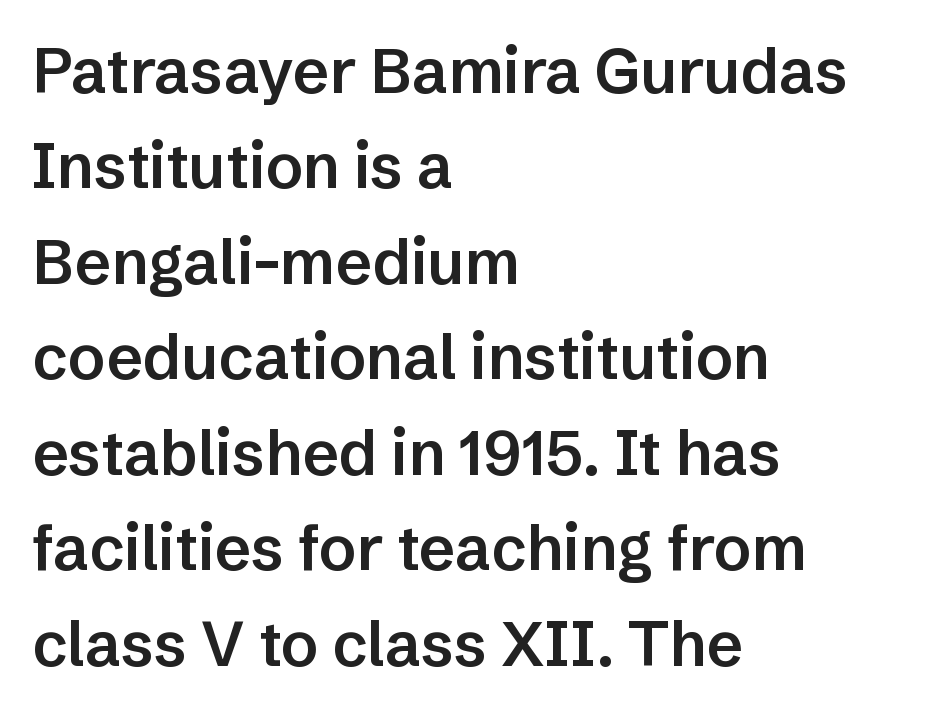
Q: Is the text bold? A: Semi-bold.
Q: Is the text italic (slanted)? A: No, it is upright.
Q: Is the typeface a serif or a sans-serif typeface? A: Sans-serif.
Q: Is the text underlined? A: No.
Q: How is the paragraph aligned? A: Left-aligned.
Q: Is the spacing between letters normal or unusually wide? A: Normal.
Q: Is the spacing between lines tight, normal or loose? A: Normal.
Q: Width (condensed, normal, or wide)? A: Normal.
Q: Stroke contrast? A: Low.
Q: x-height? A: Medium.
Q: Monospaced? A: No.
